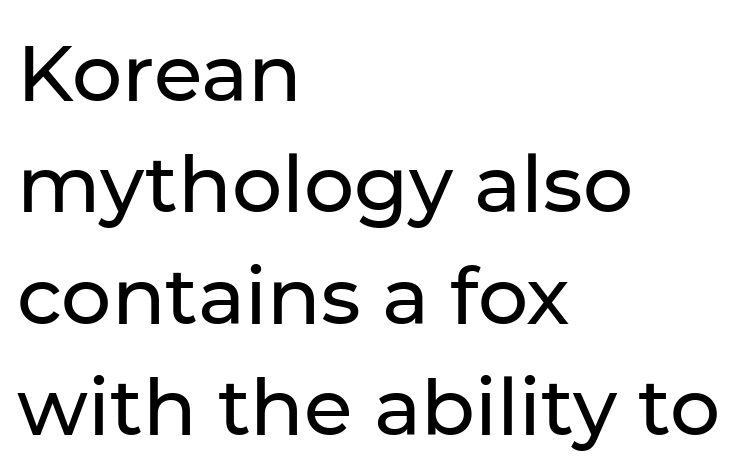
The image shows 79 px sans-serif type, upright; set left-aligned, normal line spacing (1.41x), normal letter spacing, not underlined; low stroke contrast and a medium x-height.
